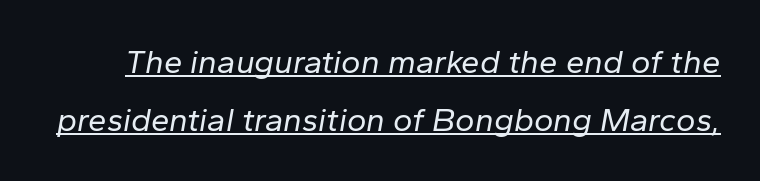
{"italic": "yes", "lean": "right", "slant_degrees": 10, "bold": "no", "weight": "regular", "width": "normal", "stroke_contrast": "low", "x_height": "medium", "monospaced": "no", "underline": "yes", "line_spacing_ratio": 1.76, "letter_spacing": "normal", "letter_spacing_em": 0.0, "glyph_px": 33}
